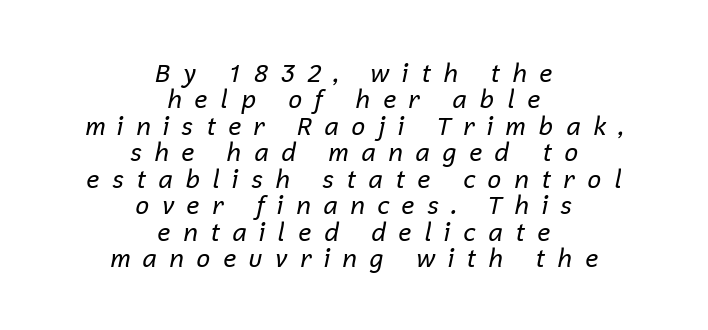
Q: Is the text bold? A: No.
Q: Is the text italic (slanted)? A: Yes, it leans right by about 12 degrees.
Q: Is the text underlined? A: No.
Q: How is the paragraph aligned? A: Centered.
Q: Is the spacing between letters normal or unusually wide? A: Unusually wide.
Q: Is the spacing between lines tight, normal or loose? A: Tight.
